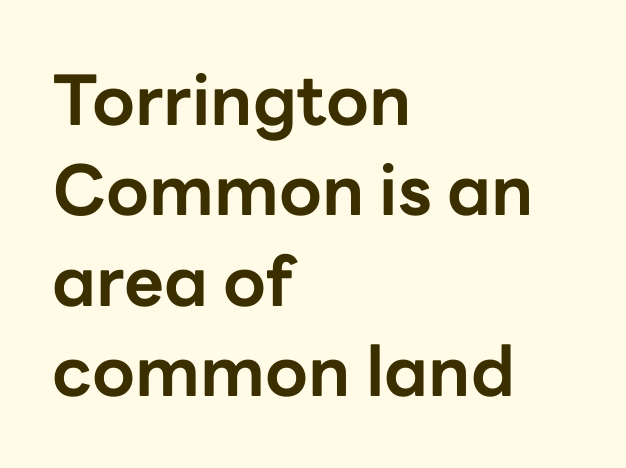
The rendering anchors every line to the left-hand side. The typeface chosen for these lines omits serifs. What stands out about the letter spacing? Nothing — it is the standard amount. Every character sits straight up, as roman type does. Each new line begins a customary step beneath the previous one.
